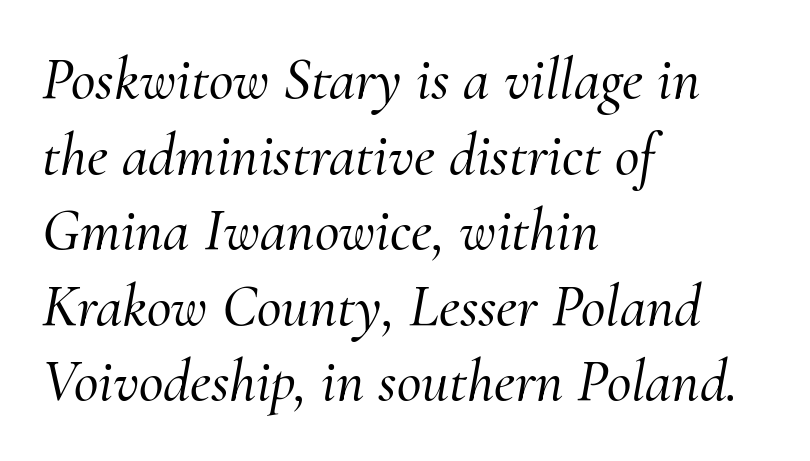
Standard letterfit; no display-style spreading of the glyphs. Students, observe: this is what conventionally led text looks like. This is oblique type, the kind used for emphasis or titles. The text block is weighted toward the left margin, trailing off unevenly rightward.
